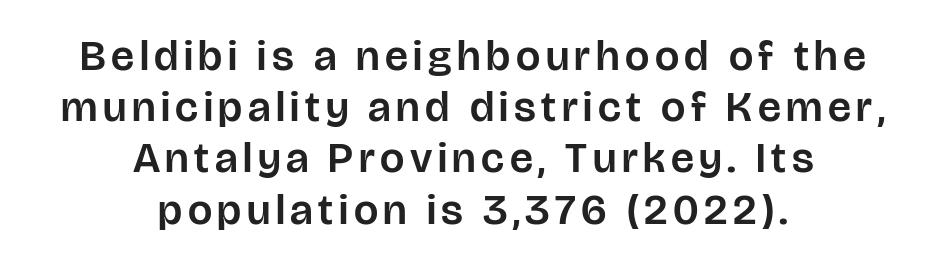
Q: Is the text italic (slanted)? A: No, it is upright.
Q: Is the typeface a serif or a sans-serif typeface? A: Sans-serif.
Q: Is the text underlined? A: No.
Q: How is the paragraph aligned? A: Centered.
Q: Width (condensed, normal, or wide)? A: Normal.
Q: Stroke contrast? A: Low.
Q: x-height? A: Large.
Q: Monospaced? A: No.
